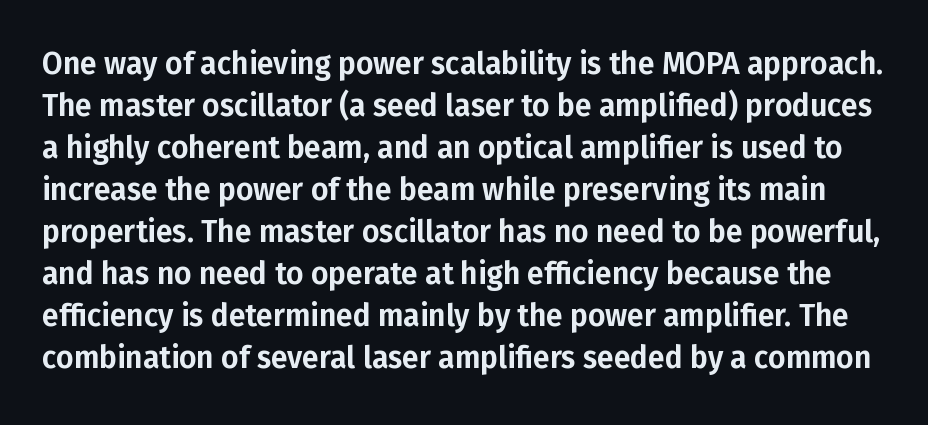
{"serif": "no", "italic": "no", "width": "normal", "stroke_contrast": "low", "x_height": "medium", "monospaced": "no", "underline": "no", "line_spacing": "normal", "line_spacing_ratio": 1.4, "letter_spacing": "normal", "letter_spacing_em": 0.0, "glyph_px": 30}
